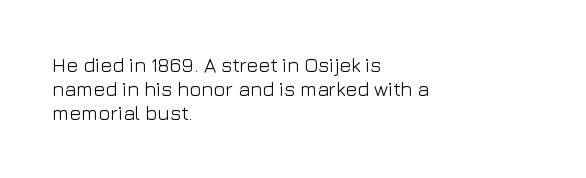
Q: Is the text bold? A: No.
Q: Is the text italic (slanted)? A: No, it is upright.
Q: Is the text underlined? A: No.
Q: How is the paragraph aligned? A: Left-aligned.
Q: Is the spacing between letters normal or unusually wide? A: Normal.
